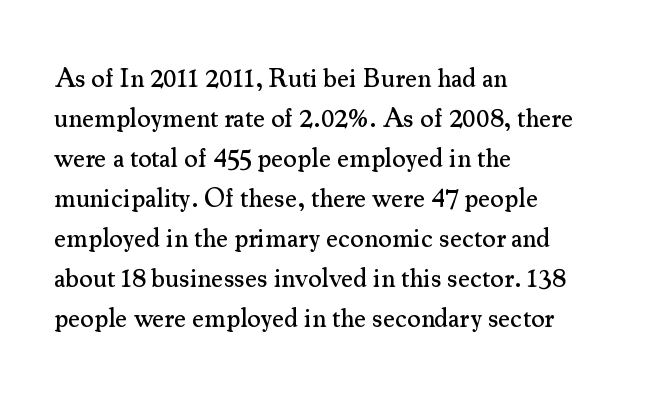
Q: Is the text italic (slanted)? A: No, it is upright.
Q: Is the text underlined? A: No.
Q: How is the paragraph aligned? A: Left-aligned.
Q: Is the spacing between letters normal or unusually wide? A: Normal.
Q: Is the spacing between lines tight, normal or loose? A: Normal.
